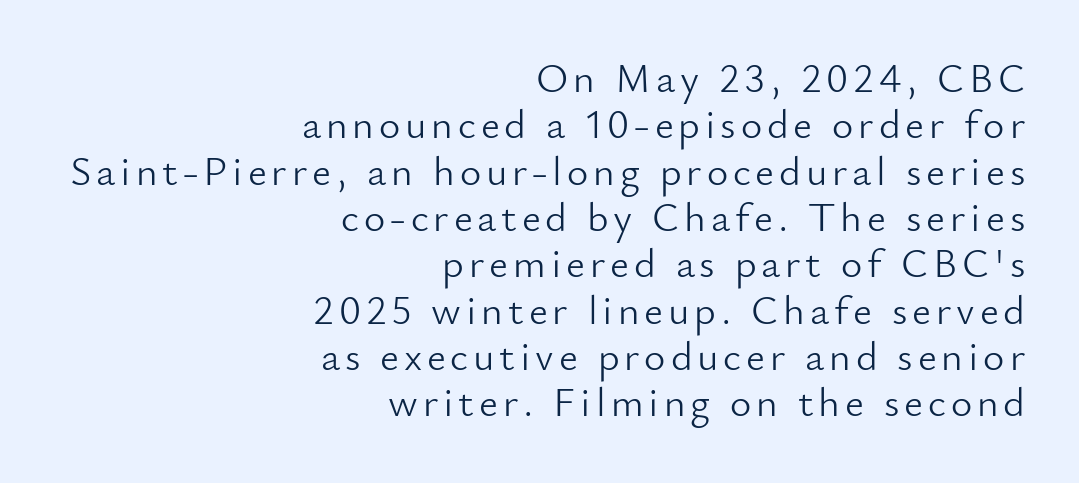
Right-aligned paragraph, ragged on the left. Character widths vary here, with narrow letters taking less room than wide ones. Italic: no, the glyphs are upright roman. Stems and bowls with no extra thickness — not bold.
